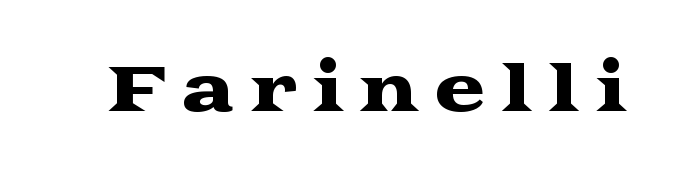
Q: Is the text italic (slanted)? A: No, it is upright.
Q: Is the typeface a serif or a sans-serif typeface? A: Serif.
Q: Is the text underlined? A: No.
Q: Is the spacing between letters normal or unusually wide? A: Unusually wide.
Q: Width (condensed, normal, or wide)? A: Wide.
Q: Stroke contrast? A: Medium.
Q: x-height? A: Medium.
Q: Monospaced? A: No.
